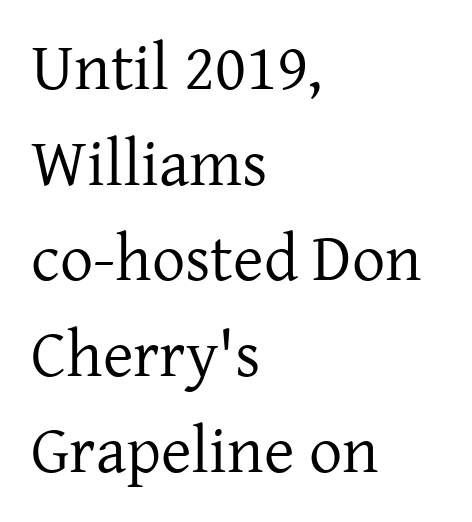
{"serif": "yes", "italic": "no", "bold": "no", "weight": "regular", "width": "normal", "stroke_contrast": "low", "x_height": "medium", "monospaced": "no", "underline": "no", "align": "left", "line_spacing": "normal", "line_spacing_ratio": 1.45, "letter_spacing": "normal", "letter_spacing_em": 0.0, "glyph_px": 66}
